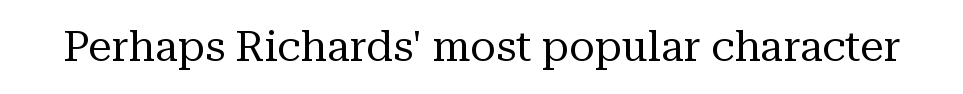
Standard letterfit; no display-style spreading of the glyphs. Character widths vary here, with narrow letters taking less room than wide ones. Check the space under the baseline: it is left empty. The font sits on the lighter half of the weight spectrum, regular included.
